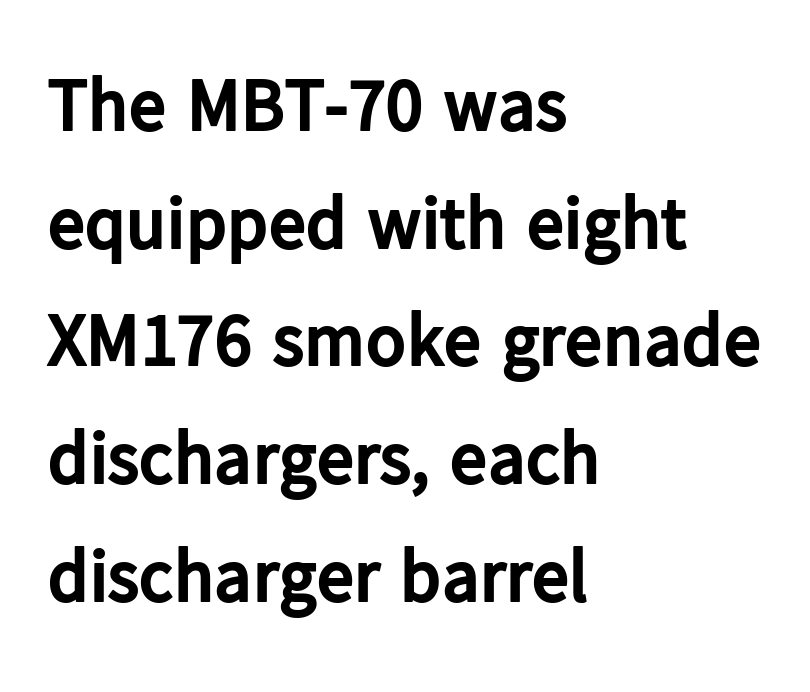
The image shows 75 px bold sans-serif type, upright; set left-aligned, normal line spacing (1.57x), normal letter spacing, not underlined; low stroke contrast and a medium x-height.
